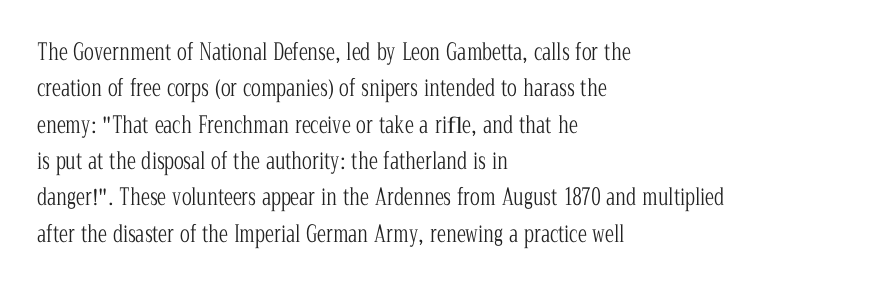
The image shows 23 px text type, upright; set left-aligned, normal line spacing (1.58x), normal letter spacing, not underlined.
